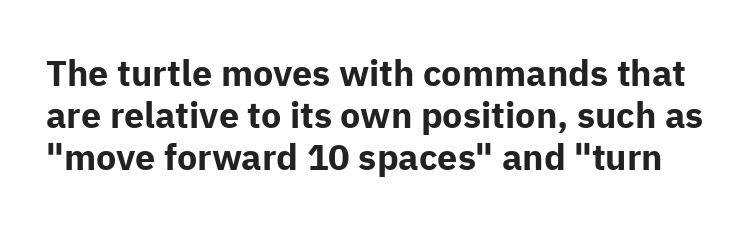
Character widths vary here, with narrow letters taking less room than wide ones. In terms of letterspacing, this is plain default setting. The string is rendered with underlining switched off. Its strokes are broad and dark, the hallmark of bold type. Every stem runs plumb, perpendicular to the baseline. Serifs: no, the terminals of the letterforms are clean.
